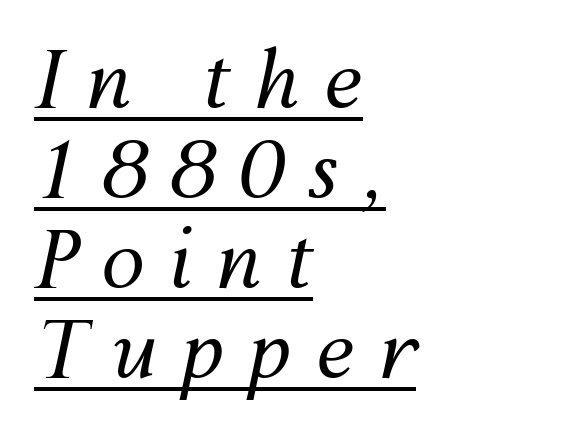
{"italic": "yes", "lean": "right", "slant_degrees": 12, "bold": "no", "weight": "regular", "width": "normal", "stroke_contrast": "medium", "x_height": "medium", "monospaced": "no", "underline": "yes", "align": "left", "line_spacing": "tight", "line_spacing_ratio": 1.14, "letter_spacing": "wide", "letter_spacing_em": 0.3, "glyph_px": 79}
